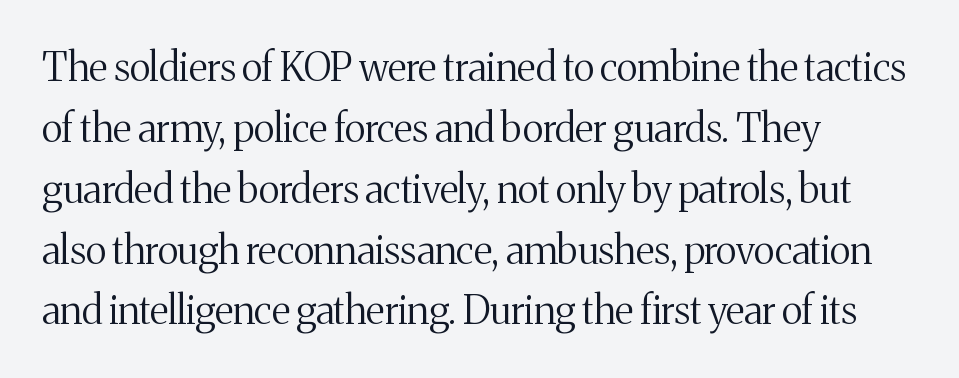
Ordinary non-slanted type is in use. These lines are set flush left with a ragged right edge. The passage shown is typed in a proportional face where columns would drift. In terms of letterform style, serifs are clearly present. Letters rest on an invisible, unmarked baseline.
